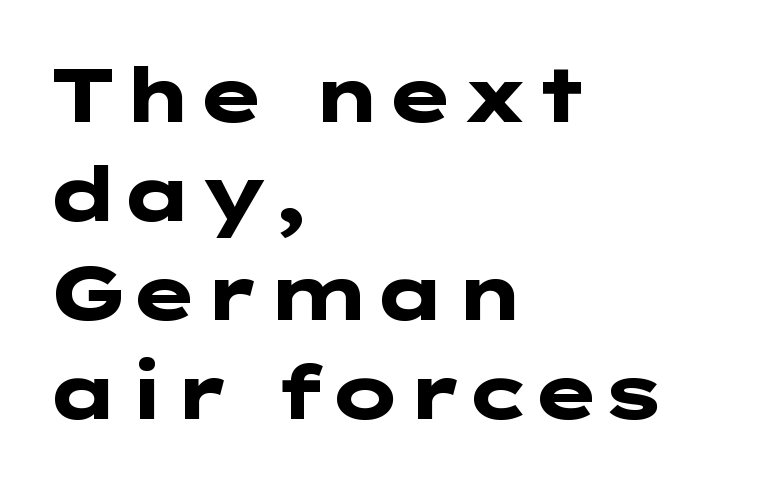
Q: Is the text bold? A: Yes.
Q: Is the text italic (slanted)? A: No, it is upright.
Q: Is the typeface a serif or a sans-serif typeface? A: Sans-serif.
Q: Is the text underlined? A: No.
Q: How is the paragraph aligned? A: Left-aligned.
Q: Is the spacing between letters normal or unusually wide? A: Normal.
Q: Is the spacing between lines tight, normal or loose? A: Normal.
Q: Width (condensed, normal, or wide)? A: Wide.
Q: Stroke contrast? A: Low.
Q: x-height? A: Medium.
